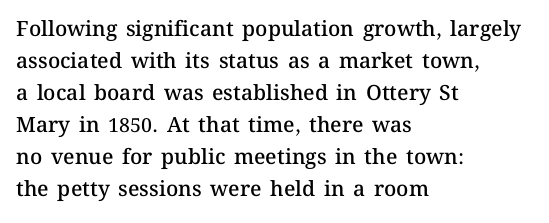
The image shows 21 px text type, upright; set left-aligned, normal line spacing (1.52x), normal letter spacing, not underlined.
